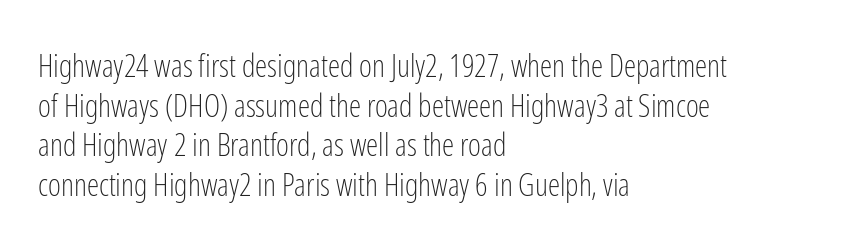
Q: Is the text bold? A: No.
Q: Is the text italic (slanted)? A: No, it is upright.
Q: Is the typeface a serif or a sans-serif typeface? A: Sans-serif.
Q: Is the text underlined? A: No.
Q: How is the paragraph aligned? A: Left-aligned.
Q: Is the spacing between letters normal or unusually wide? A: Normal.
Q: Is the spacing between lines tight, normal or loose? A: Normal.
Q: Width (condensed, normal, or wide)? A: Condensed.
Q: Stroke contrast? A: Low.
Q: x-height? A: Medium.
Q: Monospaced? A: No.
